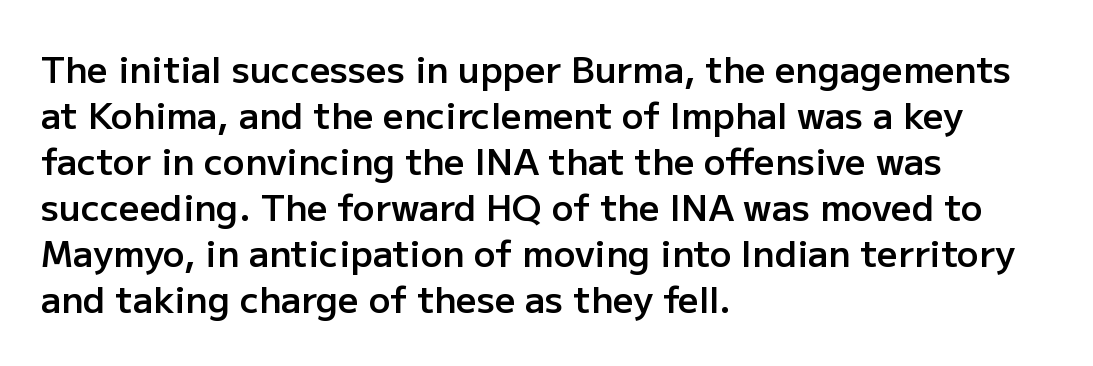
The image shows 36 px semibold sans-serif type, upright; set left-aligned, normal line spacing (1.28x), normal letter spacing, not underlined; low stroke contrast and a medium x-height.
